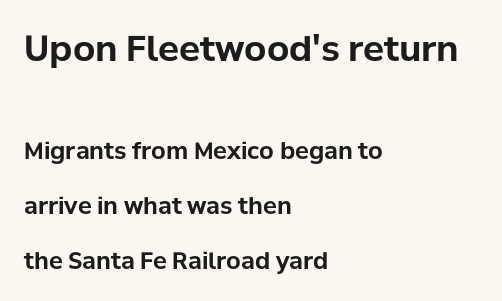
The image shows 35 px bold sans-serif type, upright; set left-aligned, loose line spacing (2.38x), normal letter spacing, not underlined; the first (top) block is 1.52x larger; low stroke contrast and a medium x-height.
